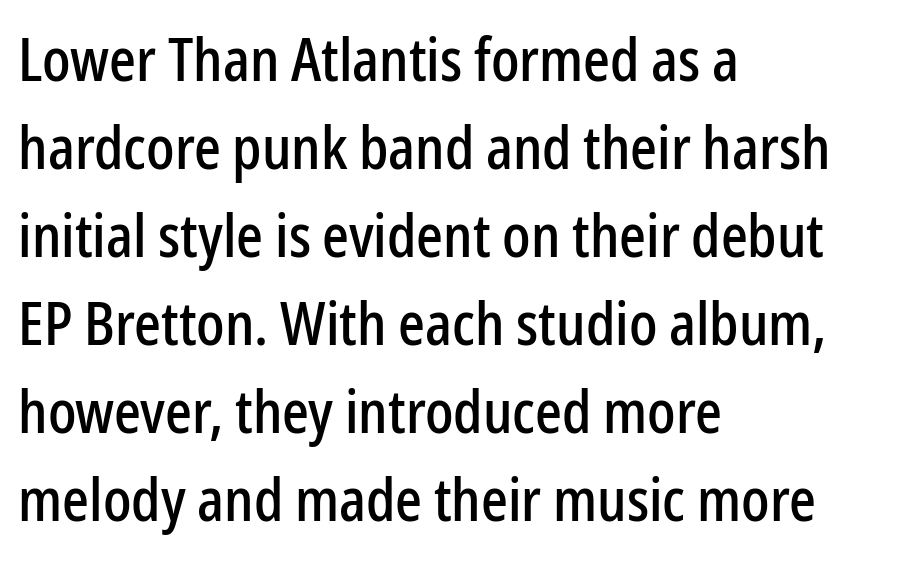
Q: Is the text italic (slanted)? A: No, it is upright.
Q: Is the typeface a serif or a sans-serif typeface? A: Sans-serif.
Q: Is the text underlined? A: No.
Q: How is the paragraph aligned? A: Left-aligned.
Q: Is the spacing between letters normal or unusually wide? A: Normal.
Q: Is the spacing between lines tight, normal or loose? A: Normal.
Q: Width (condensed, normal, or wide)? A: Condensed.
Q: Stroke contrast? A: Low.
Q: x-height? A: Medium.
Q: Monospaced? A: No.
